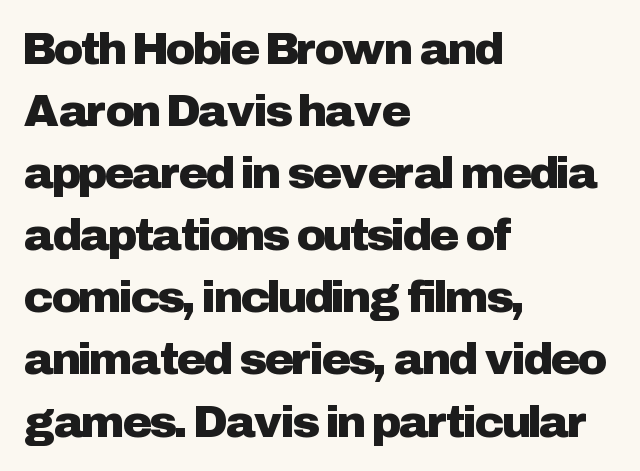
The image shows 45 px sans-serif type, upright; set left-aligned, normal line spacing (1.38x), normal letter spacing, not underlined; low stroke contrast and a medium x-height.
